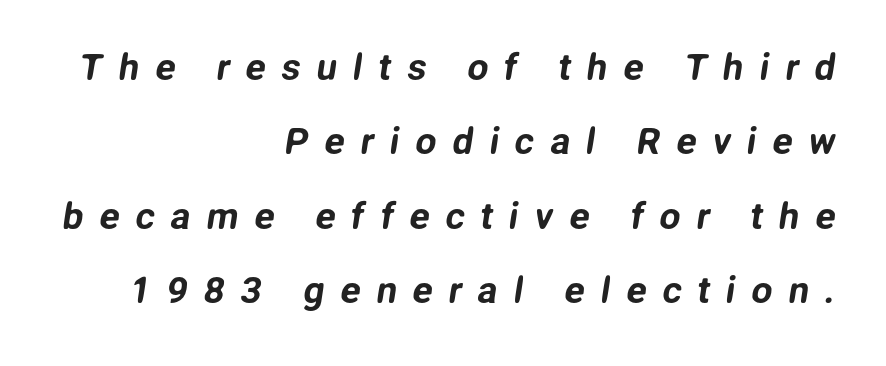
The image shows 37 px sans-serif type; set right-aligned, loose line spacing (2.01x), unusually wide letter spacing (+0.43 em), not underlined; low stroke contrast and a medium x-height.
